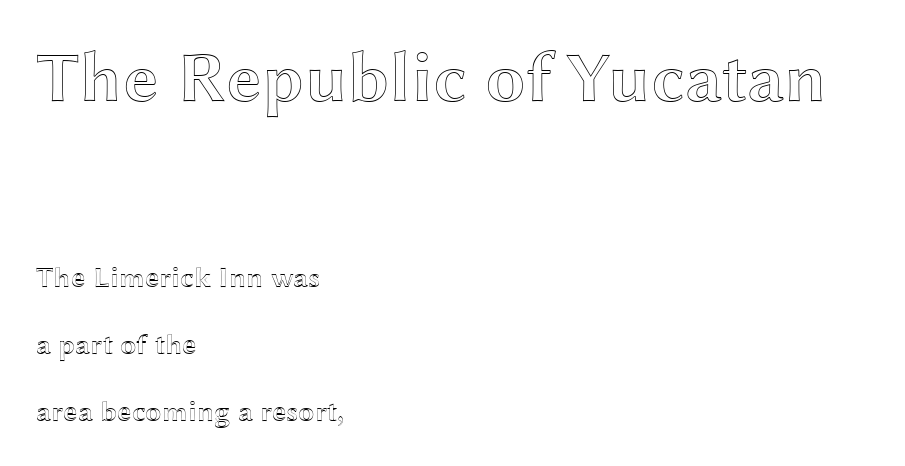
Q: Is the text italic (slanted)? A: No, it is upright.
Q: Is the text underlined? A: No.
Q: How is the paragraph aligned? A: Left-aligned.
Q: Is the spacing between letters normal or unusually wide? A: Normal.
Q: Is the spacing between lines tight, normal or loose? A: Loose.
Q: Which block of text is set in a larger size, the first (top) or the second (bottom)? A: The first (top) one.
Q: Width (condensed, normal, or wide)? A: Wide.
Q: x-height? A: Medium.
Q: Monospaced? A: No.
